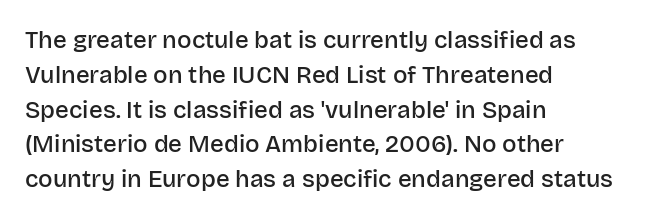
Q: Is the text bold? A: Semi-bold.
Q: Is the text italic (slanted)? A: No, it is upright.
Q: Is the text underlined? A: No.
Q: How is the paragraph aligned? A: Left-aligned.
Q: Is the spacing between letters normal or unusually wide? A: Normal.
Q: Is the spacing between lines tight, normal or loose? A: Normal.
